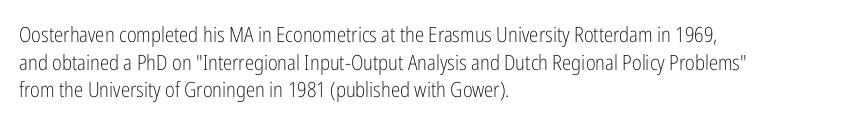
Q: Is the text bold? A: No.
Q: Is the text italic (slanted)? A: No, it is upright.
Q: Is the text underlined? A: No.
Q: How is the paragraph aligned? A: Left-aligned.
Q: Is the spacing between letters normal or unusually wide? A: Normal.
Q: Is the spacing between lines tight, normal or loose? A: Normal.
